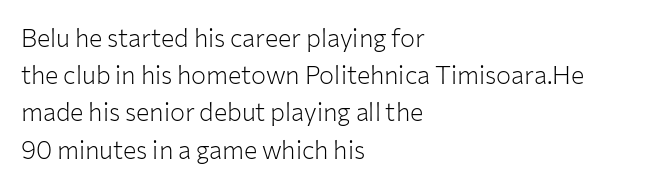
The image shows 25 px text type, upright; set left-aligned, normal line spacing (1.49x), normal letter spacing, not underlined.
